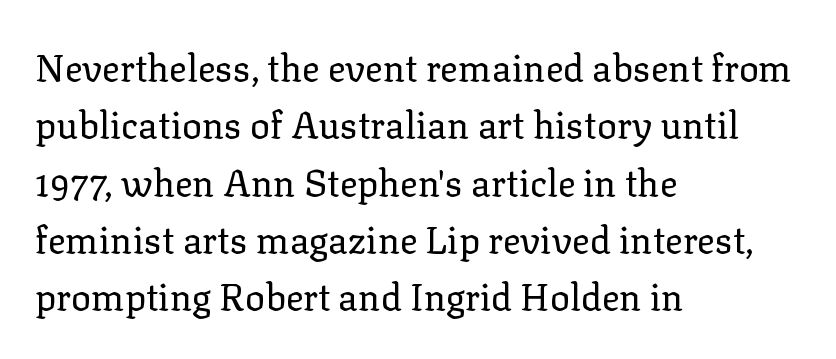
{"serif": "yes", "italic": "no", "bold": "no", "weight": "regular", "width": "normal", "stroke_contrast": "low", "x_height": "medium", "monospaced": "no", "underline": "no", "align": "left", "line_spacing": "normal", "line_spacing_ratio": 1.55, "letter_spacing": "normal", "letter_spacing_em": 0.0, "glyph_px": 37}
